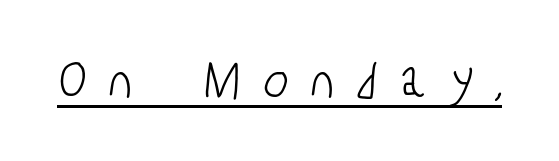
Each letter keeps its own natural width here, so spacing adapts to shape. Loose tracking; the words dissolve into strings of separated letters. A continuous stroke trails under the words, as in a hyperlink. Regarding serifs, this sample does without them.
